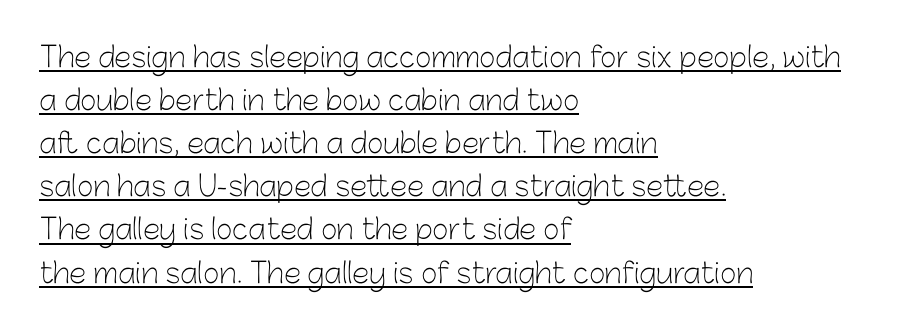
Left-aligned paragraph, ragged on the right. Normally led — the rows are evenly, conventionally spaced. Each letter keeps its own natural width here, so spacing adapts to shape. Students, observe the line beneath the letters — that is underlining. Letters have the restrained weight of plain body copy at most. The face used here is rendered with its standard letterfit.
